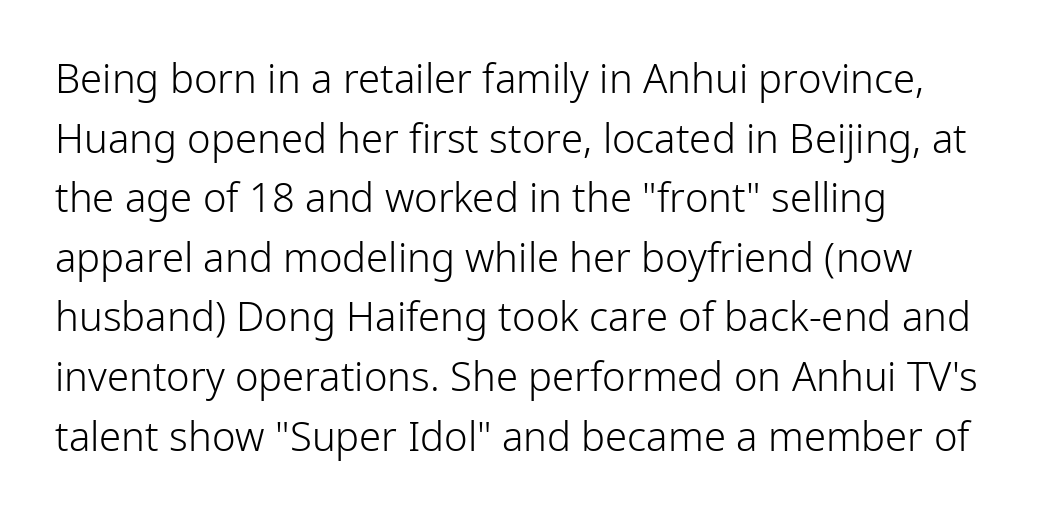
The image shows 40 px light sans-serif type, upright; set left-aligned, normal line spacing (1.49x), normal letter spacing, not underlined; low stroke contrast and a medium x-height.
